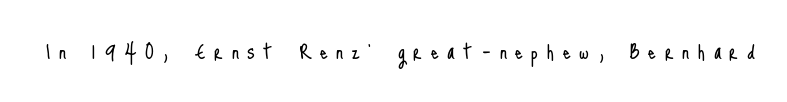
Q: Is the text bold? A: No.
Q: Is the text italic (slanted)? A: No, it is upright.
Q: Is the text underlined? A: No.
Q: Is the spacing between letters normal or unusually wide? A: Unusually wide.
